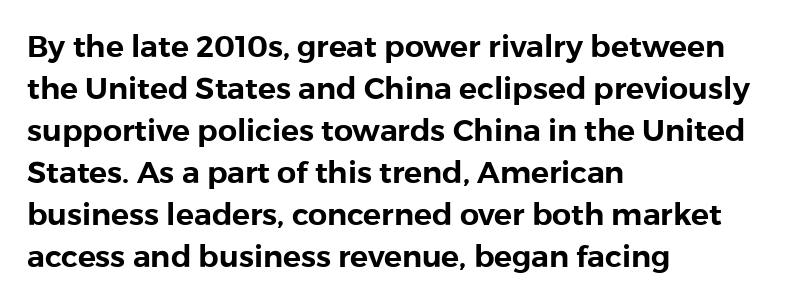
{"serif": "no", "italic": "no", "width": "normal", "stroke_contrast": "low", "x_height": "medium", "monospaced": "no", "underline": "no", "align": "left", "line_spacing": "normal", "line_spacing_ratio": 1.4, "letter_spacing": "normal", "letter_spacing_em": 0.0, "glyph_px": 30}
